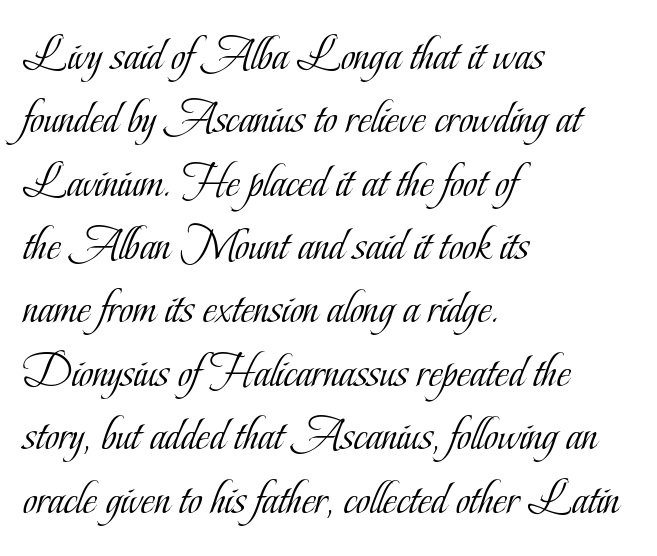
Regular leading. The tracking reads as untouched default to a designer's eye. The face used here is proportionally spaced, like ordinary book or web type. Nobody drew a line under any word here. No heavy texture on the line: the type isn't bold.
